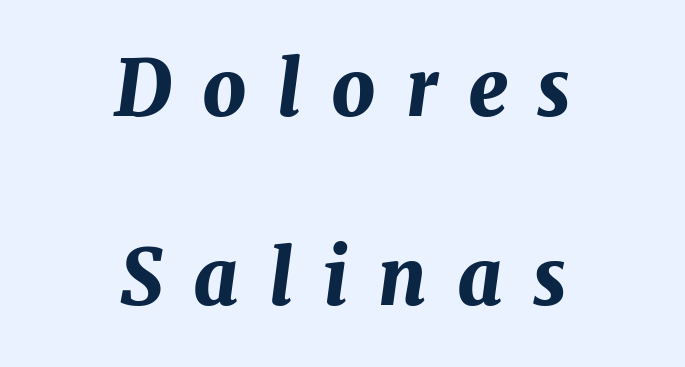
{"italic": "yes", "lean": "right", "slant_degrees": 7, "bold": "yes", "weight": "bold", "width": "normal", "stroke_contrast": "medium", "x_height": "medium", "monospaced": "no", "underline": "no", "align": "center", "line_spacing": "loose", "line_spacing_ratio": 2.45, "letter_spacing": "wide", "letter_spacing_em": 0.39, "glyph_px": 77}
